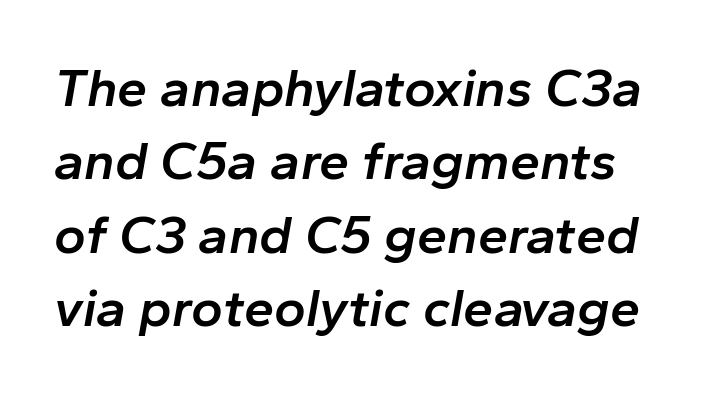
The face used here is a semibold: visibly heavier than regular, lighter than bold. Descenders are the only things crossing below the line. Short note: letters normally spaced. Reading down the column, the eye jumps a familiar distance to each next line. Each letter keeps its own natural width here, so spacing adapts to shape.
